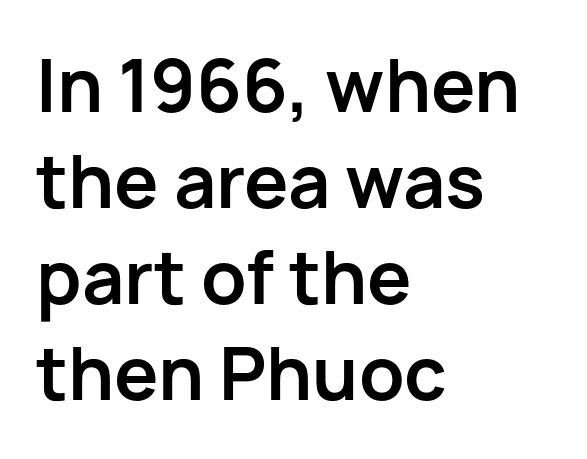
As a designer I'd log this as weight 700, bold. The passage shown is typeset with a sans-serif family. The block of text has a typical density, with ordinary space between rows. The lines are quadded left. Standard letterfit; no display-style spreading of the glyphs. The space beneath each line is pristine and unruled.
